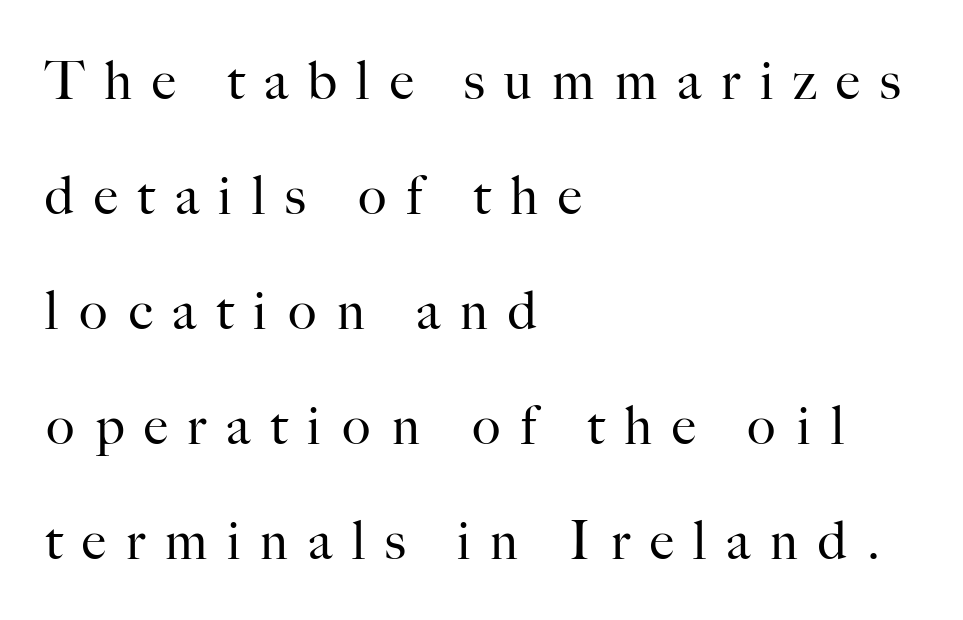
Leading is clearly above the norm, producing a sparse column. I'd call this a serif setting — the letters wear small feet. Ink coverage per letter is moderate at most. The line texture is sparse and dotted thanks to wide tracking. The passage shown is typed in a proportional face where columns would drift.
